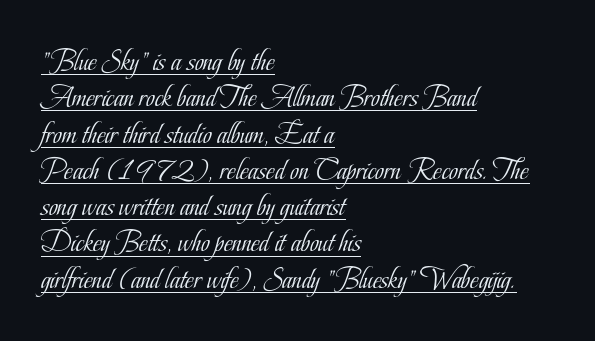
{"serif": "yes", "bold": "no", "weight": "light", "width": "condensed", "stroke_contrast": "low", "x_height": "small", "monospaced": "no", "underline": "yes", "align": "left", "line_spacing_ratio": 1.21, "letter_spacing": "normal", "letter_spacing_em": 0.0, "glyph_px": 30}
